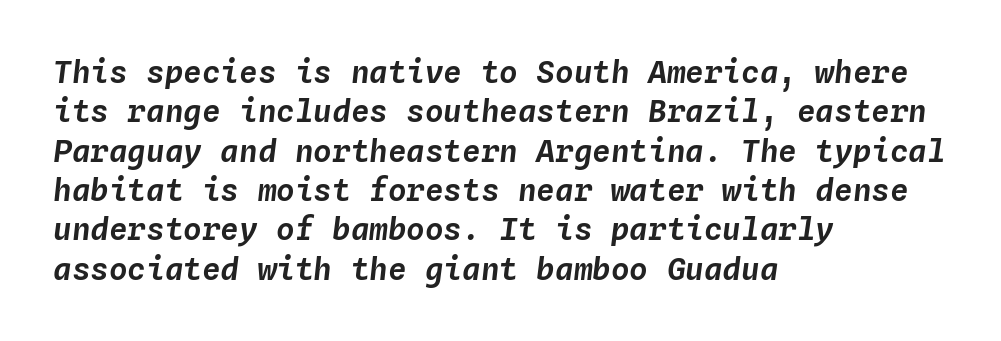
The image shows 31 px text type, italic (leaning right), monospaced; set left-aligned, normal line spacing (1.27x), normal letter spacing, not underlined; low stroke contrast and a medium x-height.
